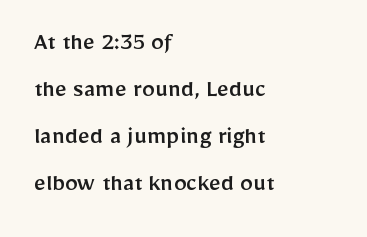
The image shows 26 px text type, upright; set left-aligned, line spacing 1.81x, normal letter spacing, not underlined.
